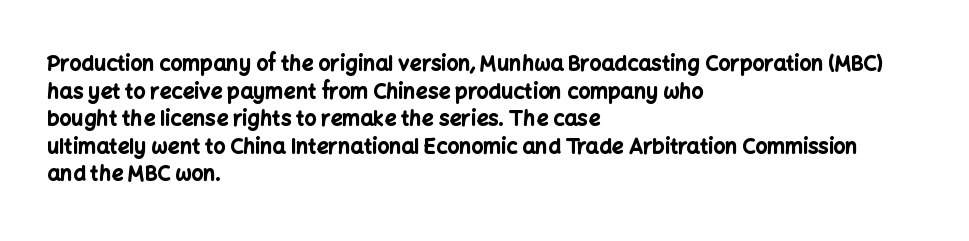
{"italic": "no", "bold": "yes", "underline": "no", "align": "left", "line_spacing": "normal", "line_spacing_ratio": 1.31, "letter_spacing": "normal", "letter_spacing_em": 0.0, "glyph_px": 21}
